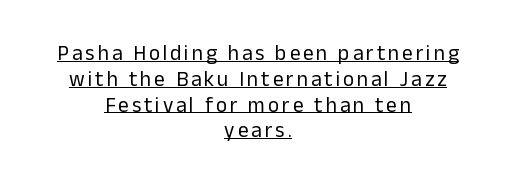
Q: Is the text bold? A: No.
Q: Is the text italic (slanted)? A: No, it is upright.
Q: Is the text underlined? A: Yes.
Q: How is the paragraph aligned? A: Centered.
